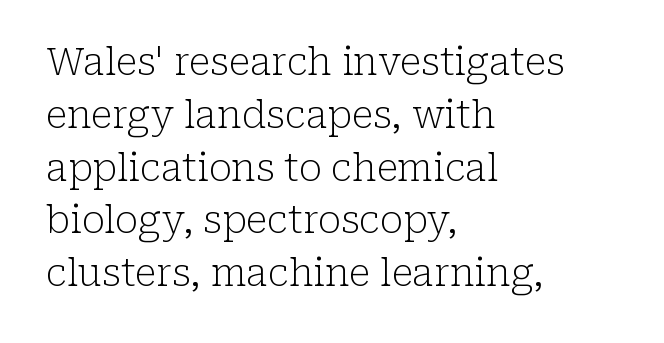
The image shows 38 px light serif type, upright; set left-aligned, normal line spacing (1.39x), normal letter spacing, not underlined; low stroke contrast and a medium x-height.
